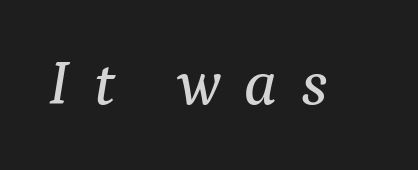
The image shows 65 px serif type, italic (leaning right); set unusually wide letter spacing (+0.37 em), not underlined; medium stroke contrast and a medium x-height.
